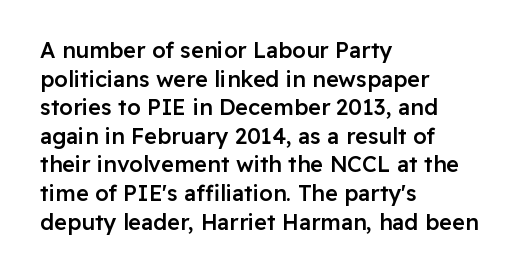
{"italic": "no", "bold": "semi", "underline": "no", "align": "left", "line_spacing": "normal", "line_spacing_ratio": 1.3, "letter_spacing": "normal", "letter_spacing_em": 0.0, "glyph_px": 22}
